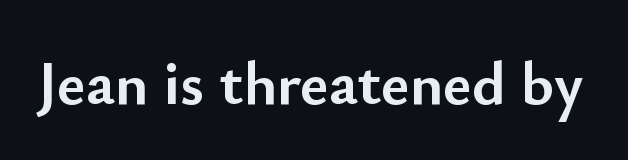
Q: Is the text bold? A: Yes.
Q: Is the text italic (slanted)? A: No, it is upright.
Q: Is the typeface a serif or a sans-serif typeface? A: Sans-serif.
Q: Is the text underlined? A: No.
Q: Is the spacing between letters normal or unusually wide? A: Normal.
Q: Width (condensed, normal, or wide)? A: Normal.
Q: Stroke contrast? A: Low.
Q: x-height? A: Small.
Q: Monospaced? A: No.
